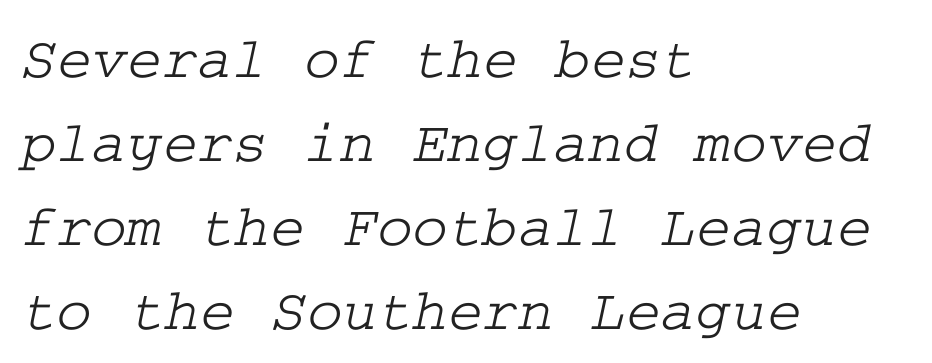
Q: Is the typeface a serif or a sans-serif typeface? A: Serif.
Q: Is the text underlined? A: No.
Q: How is the paragraph aligned? A: Left-aligned.
Q: Is the spacing between letters normal or unusually wide? A: Normal.
Q: Is the spacing between lines tight, normal or loose? A: Normal.
Q: Width (condensed, normal, or wide)? A: Wide.
Q: Stroke contrast? A: Low.
Q: x-height? A: Medium.
